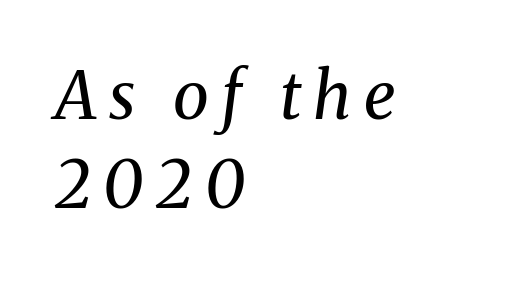
The image shows 65 px regular-weight serif type, italic (leaning right); set left-aligned, normal line spacing (1.37x), not underlined; medium stroke contrast and a medium x-height.
